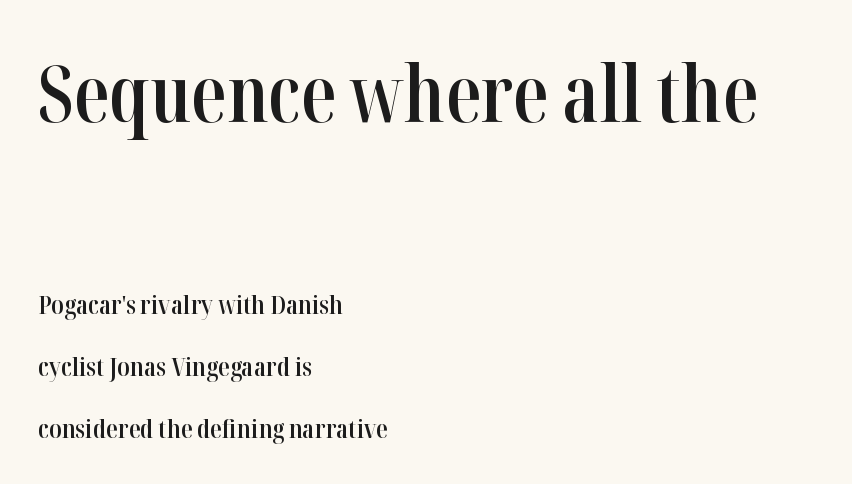
The image shows 78 px semibold, condensed serif type, upright; set left-aligned, loose line spacing (2.38x), normal letter spacing, not underlined; the first (top) block is 3.0x larger; high stroke contrast and a medium x-height.
